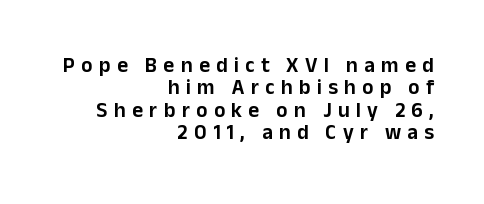
The image shows 21 px text type, upright; set right-aligned, tight line spacing (1.06x), unusually wide letter spacing (+0.3 em), not underlined.
